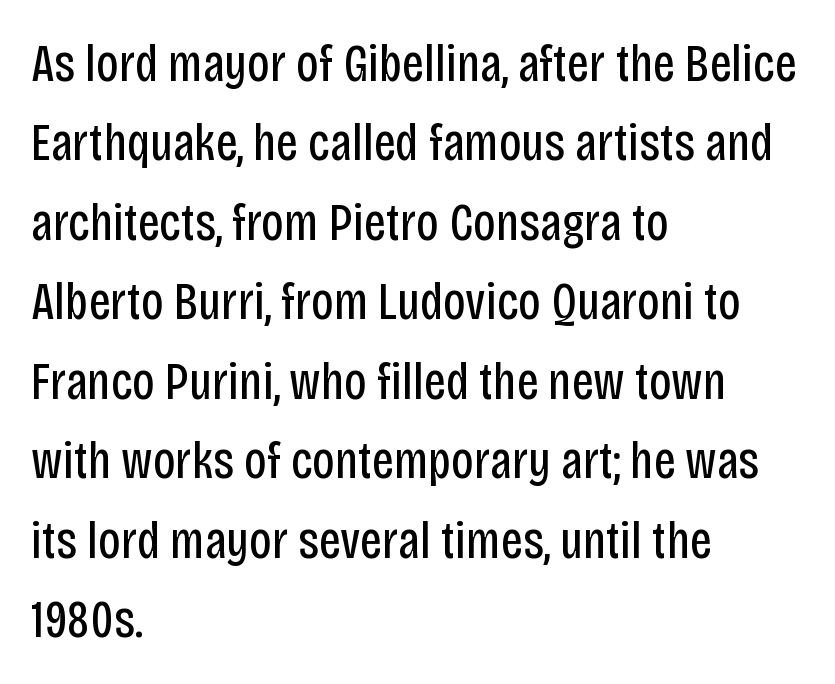
Q: Is the text bold? A: No.
Q: Is the text italic (slanted)? A: No, it is upright.
Q: Is the typeface a serif or a sans-serif typeface? A: Sans-serif.
Q: Is the text underlined? A: No.
Q: How is the paragraph aligned? A: Left-aligned.
Q: Is the spacing between letters normal or unusually wide? A: Normal.
Q: Is the spacing between lines tight, normal or loose? A: Normal.
Q: Width (condensed, normal, or wide)? A: Condensed.
Q: Stroke contrast? A: Low.
Q: x-height? A: Large.
Q: Monospaced? A: No.
